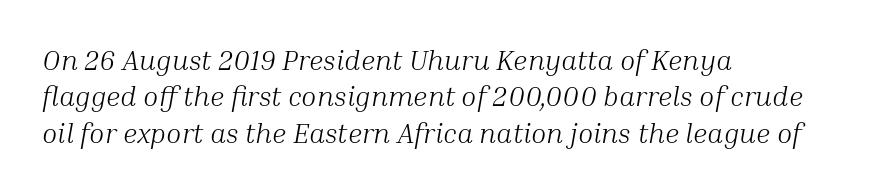
The image shows 28 px light serif type, italic (leaning right); set left-aligned, normal line spacing (1.3x), normal letter spacing, not underlined; medium stroke contrast and a medium x-height.
